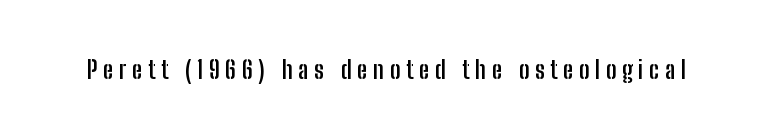
Every character sits straight up, as roman type does. The letterforms stand isolated, each surrounded by extra space. Descenders hang freely into open space. Heft: maximum for text — a bold.
